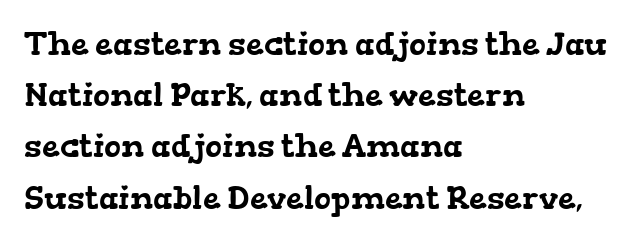
The type is set solid horizontally, with unmodified tracking. Yep, those are serifs on the letters. This rendering uses left alignment, leaving the right contour irregular. This sample keeps an unexceptional amount of space between lines.
